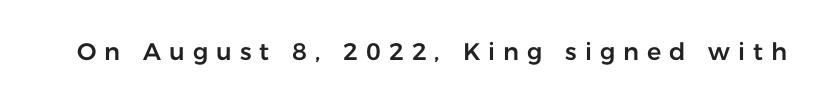
Q: Is the text italic (slanted)? A: No, it is upright.
Q: Is the text underlined? A: No.
Q: Is the spacing between letters normal or unusually wide? A: Unusually wide.
